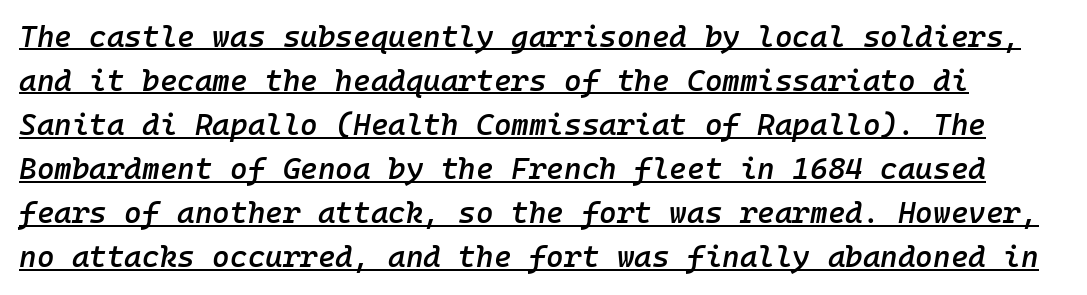
The image shows 30 px semibold type, italic (leaning right), monospaced; set normal line spacing (1.47x), normal letter spacing, underlined; low stroke contrast and a medium x-height.
